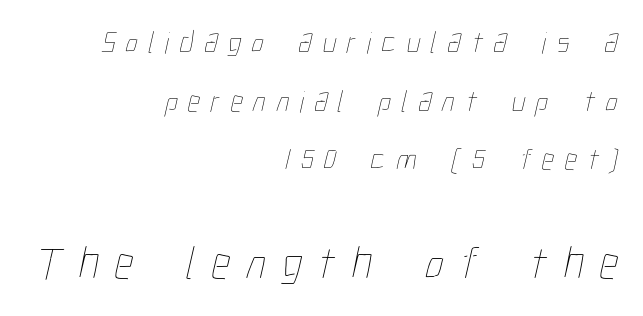
The image shows 47 px thin, condensed type; set right-aligned, line spacing 1.89x, unusually wide letter spacing (+0.34 em), not underlined; the second (bottom) block is 1.52x larger; low stroke contrast and a medium x-height.
